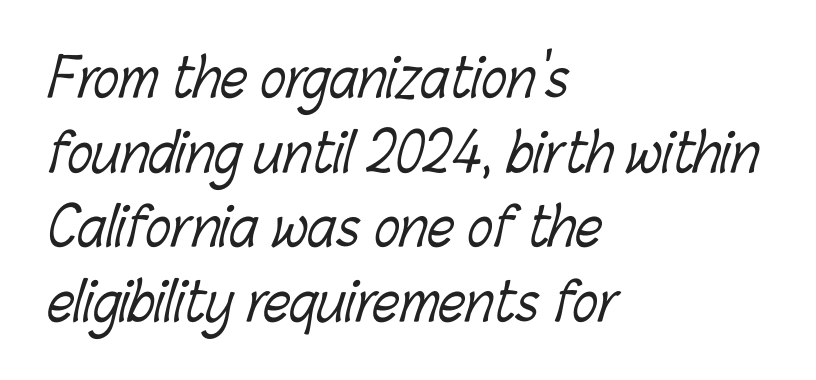
Does the copy run flush right? No — it runs flush left. Counters stay open thanks to moderate or lighter strokes. Each new line begins a customary step beneath the previous one. Here the designer chose a conventional face with non-uniform glyph widths. Plain, unruled lines of type. Nobody touched the tracking dial on this one.
